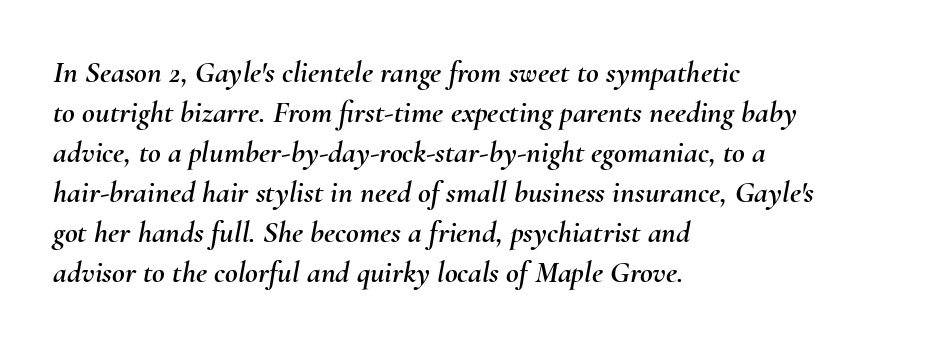
Q: Is the text italic (slanted)? A: Yes, it leans right by about 10 degrees.
Q: Is the text underlined? A: No.
Q: How is the paragraph aligned? A: Left-aligned.
Q: Is the spacing between letters normal or unusually wide? A: Normal.
Q: Is the spacing between lines tight, normal or loose? A: Normal.
Q: Width (condensed, normal, or wide)? A: Normal.
Q: Stroke contrast? A: Medium.
Q: x-height? A: Small.
Q: Monospaced? A: No.
